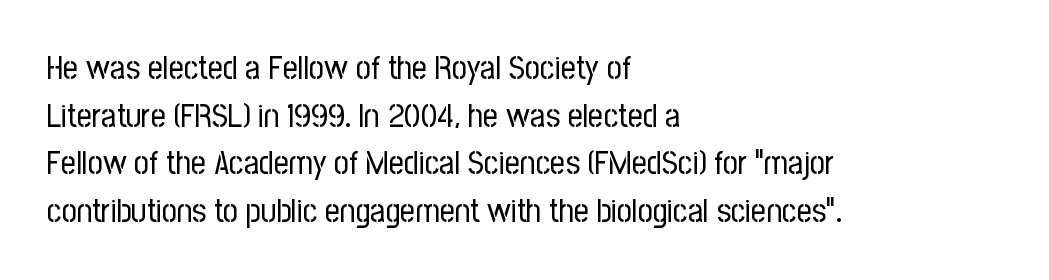
{"serif": "no", "italic": "no", "bold": "no", "weight": "regular", "width": "condensed", "stroke_contrast": "low", "x_height": "medium", "monospaced": "no", "underline": "no", "align": "left", "line_spacing": "normal", "line_spacing_ratio": 1.44, "letter_spacing": "normal", "letter_spacing_em": 0.0, "glyph_px": 33}
